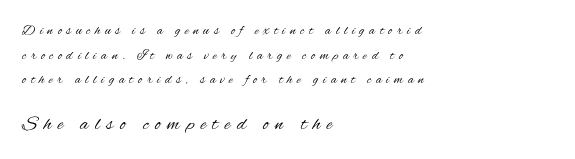
Caption: face not bold, strokes unweighted. Teacher's note: observe the even left margin — that is flush-left alignment. Look at the tracking — it's clearly loosened, letters drifting apart. The specimen omits any rule beneath the text block's lines. Character size in the trailing block exceeds that of the leading block.
